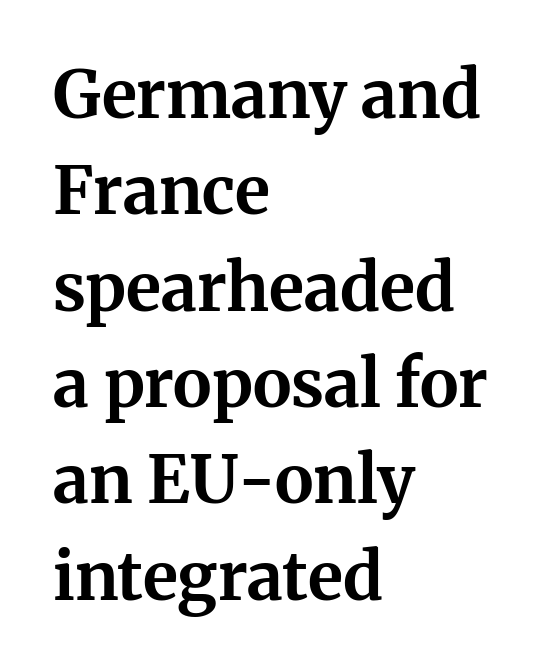
{"serif": "yes", "italic": "no", "bold": "yes", "weight": "bold", "width": "normal", "stroke_contrast": "medium", "x_height": "medium", "monospaced": "no", "underline": "no", "align": "left", "line_spacing": "normal", "line_spacing_ratio": 1.46, "letter_spacing": "normal", "letter_spacing_em": 0.0, "glyph_px": 66}
